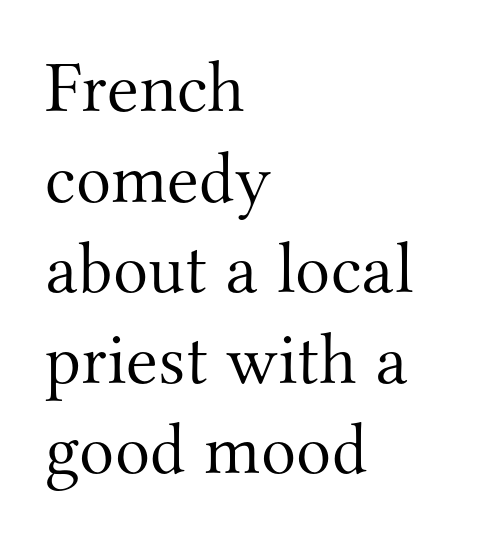
The letters carry serifs — small finishing strokes at the ends of their stems. The foot of each line stays bare and open. Glyph-to-glyph distance matches everyday printed text. The lettering stays uniformly vertical, giving the passage a roman look. The strokes carry an ordinary text weight at most. You could not count columns in this text — the font is proportionally spaced.
